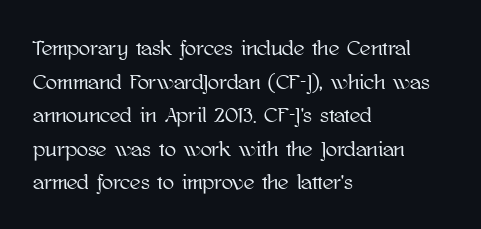
Q: Is the text italic (slanted)? A: No, it is upright.
Q: Is the text underlined? A: No.
Q: How is the paragraph aligned? A: Left-aligned.
Q: Is the spacing between letters normal or unusually wide? A: Normal.
Q: Is the spacing between lines tight, normal or loose? A: Normal.
